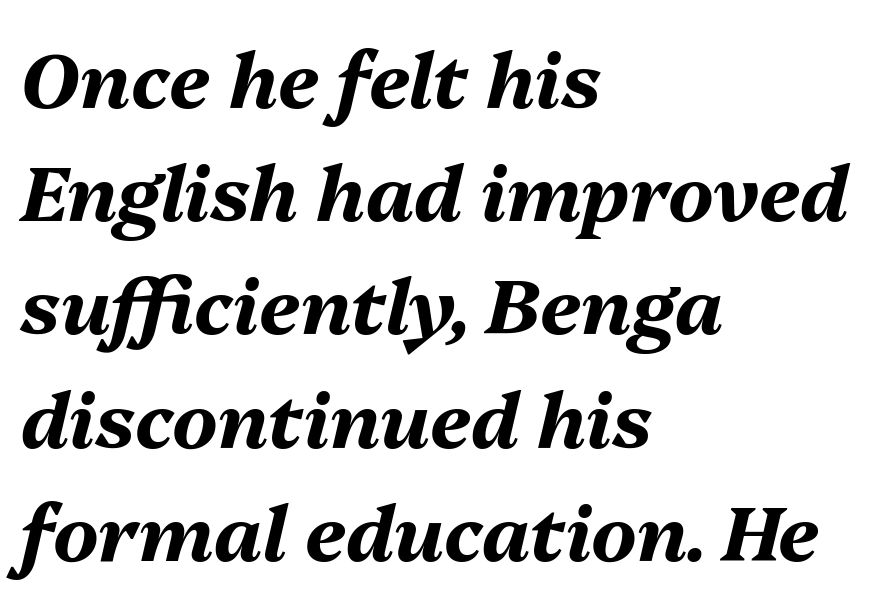
The image shows 77 px bold type, italic (leaning right); set left-aligned, normal line spacing (1.47x), normal letter spacing, not underlined; medium stroke contrast and a medium x-height.
